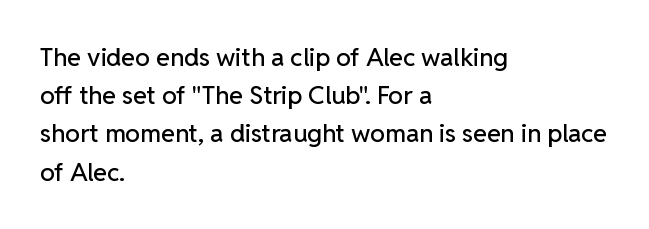
{"italic": "no", "underline": "no", "align": "left", "line_spacing": "normal", "line_spacing_ratio": 1.53, "letter_spacing": "normal", "letter_spacing_em": 0.0, "glyph_px": 25}
